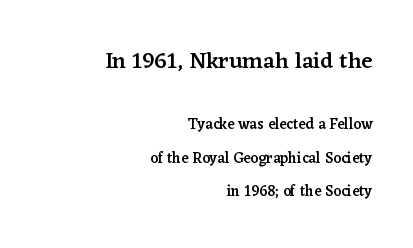
{"italic": "no", "bold": "semi", "underline": "no", "align": "right", "line_spacing": "loose", "line_spacing_ratio": 2.24, "letter_spacing": "normal", "letter_spacing_em": 0.0, "larger_block": "first", "size_ratio": 1.53, "glyph_px": 23}
